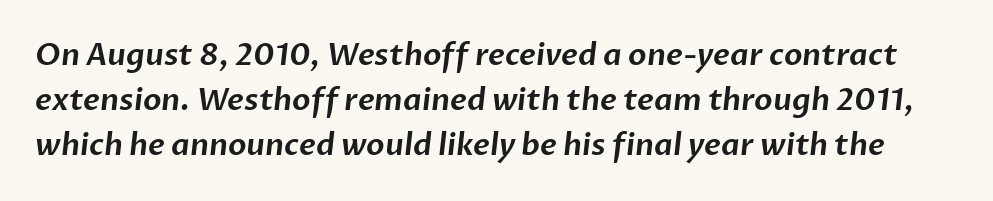
Q: Is the typeface a serif or a sans-serif typeface? A: Sans-serif.
Q: Is the text underlined? A: No.
Q: Is the spacing between letters normal or unusually wide? A: Normal.
Q: Is the spacing between lines tight, normal or loose? A: Normal.
Q: Width (condensed, normal, or wide)? A: Normal.
Q: Stroke contrast? A: Low.
Q: x-height? A: Medium.
Q: Monospaced? A: No.
